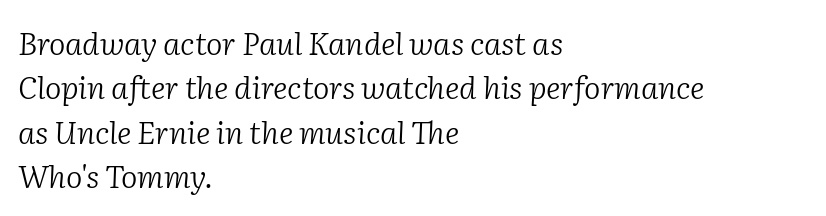
The image shows 31 px light serif type, italic (leaning right); set left-aligned, normal line spacing (1.43x), normal letter spacing, not underlined; low stroke contrast and a medium x-height.
